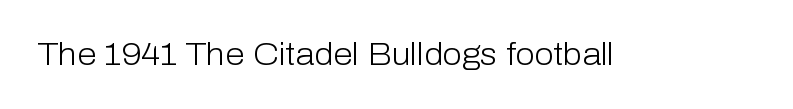
Q: Is the text bold? A: No.
Q: Is the text italic (slanted)? A: No, it is upright.
Q: Is the typeface a serif or a sans-serif typeface? A: Sans-serif.
Q: Is the text underlined? A: No.
Q: Is the spacing between letters normal or unusually wide? A: Normal.
Q: Width (condensed, normal, or wide)? A: Normal.
Q: Stroke contrast? A: Low.
Q: x-height? A: Medium.
Q: Monospaced? A: No.
